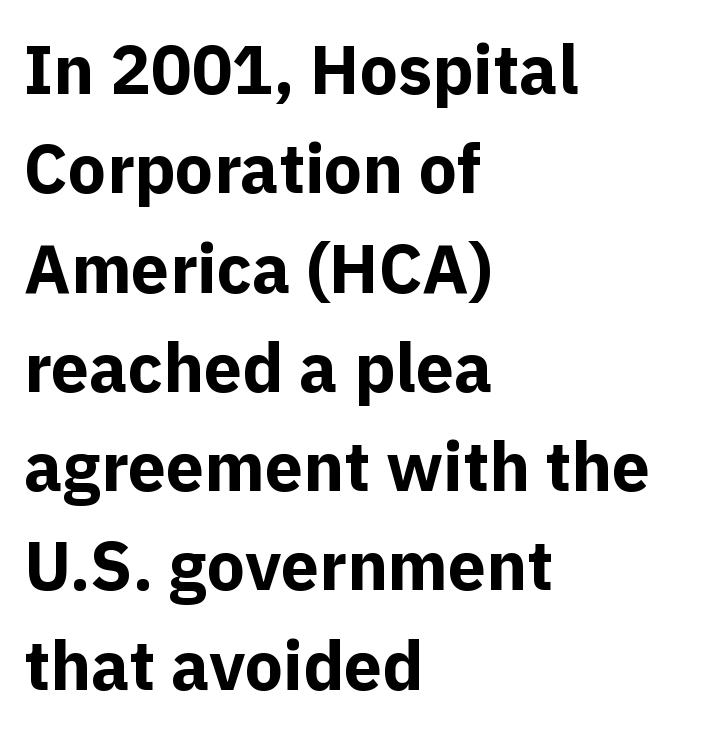
{"serif": "no", "italic": "no", "bold": "yes", "weight": "bold", "width": "normal", "x_height": "medium", "monospaced": "no", "underline": "no", "align": "left", "line_spacing": "normal", "line_spacing_ratio": 1.46, "letter_spacing": "normal", "letter_spacing_em": 0.0, "glyph_px": 68}
